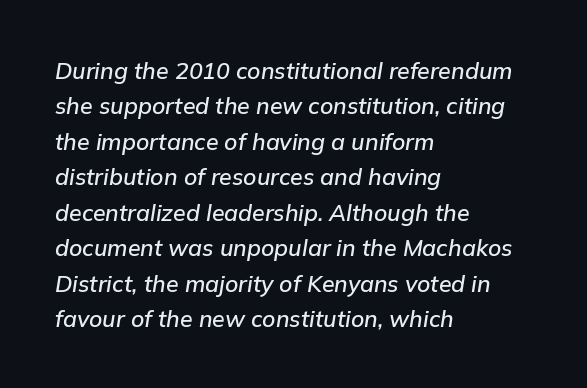
The passage shown is not underscored anywhere. Is there much room between lines? A standard amount, neither cramped nor airy. The letters sit at their default tracking, neither squeezed nor spread. The compositor pushed each line to the left boundary. Does the lettering tilt? It does — this is italic.
